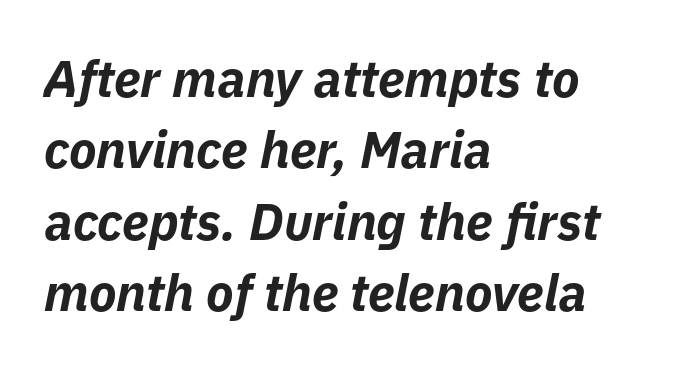
Words appear dense and cohesive because spacing is normal. The characters look thick and weighty, a clear bold. Teacher's note: observe the even left margin — that is flush-left alignment. The axis of the letterforms is tilted away from vertical. A typesetter would call this leading conventional body-copy spacing.
